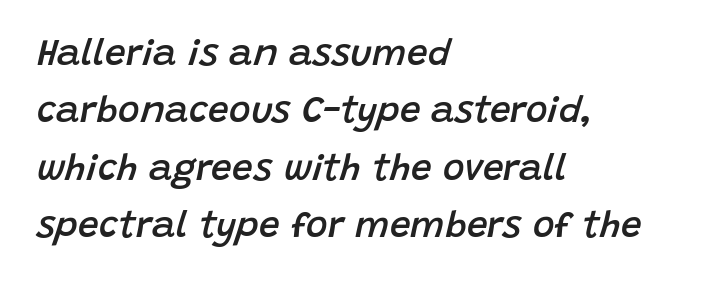
The image shows 37 px semibold type, italic (leaning right); set left-aligned, normal line spacing (1.55x), normal letter spacing, not underlined; low stroke contrast and a large x-height.
